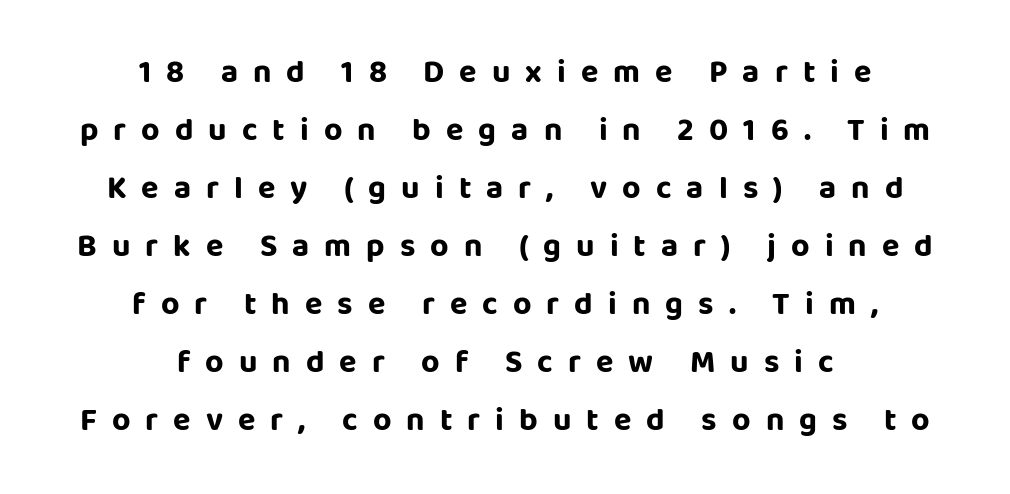
Does the copy run flush right? No — it is centered line by line. Spacing verdict: proportional, widths tailored to each character. No word sits above an underline. Serif or sans? Sans — the stroke terminals are bare. Typographic density is high because the face is bold. The letters stand upright; this is a roman face.
